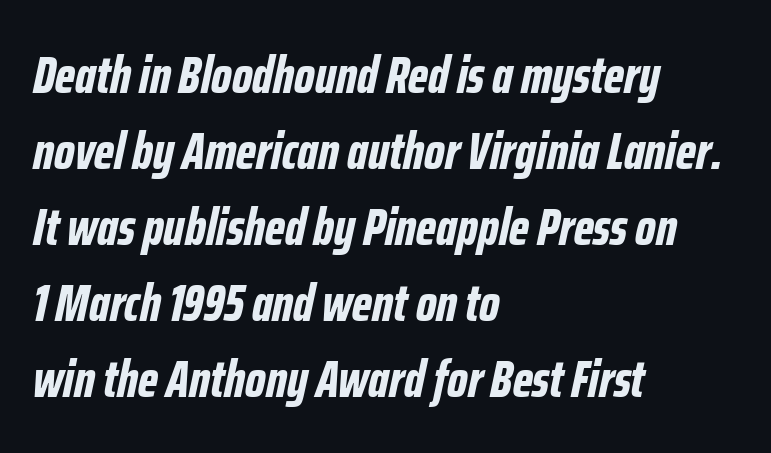
The image shows 52 px bold, condensed type, italic (leaning right); set left-aligned, normal line spacing (1.46x), normal letter spacing, not underlined; low stroke contrast and a medium x-height.
